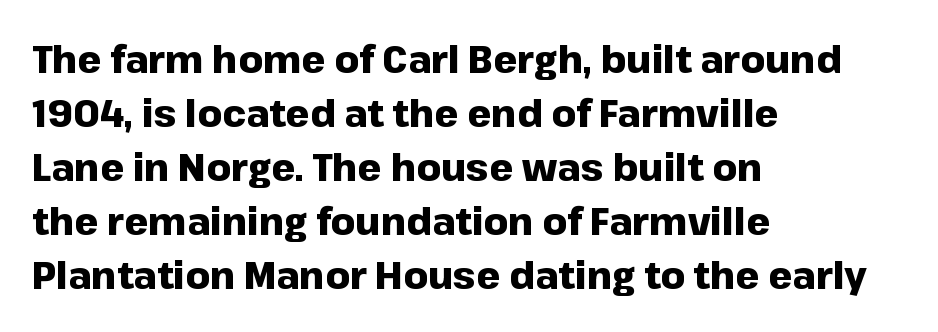
The designer went with a sans here, leaving each stem footless. Every letter is thick-stroked: bold, no question. The type is set solid horizontally, with unmodified tracking. Looks like regular typesetting: each glyph gets only the width it needs.
